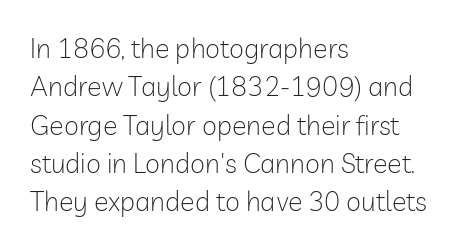
{"italic": "no", "bold": "no", "underline": "no", "align": "left", "line_spacing": "normal", "line_spacing_ratio": 1.42, "letter_spacing": "normal", "letter_spacing_em": 0.0, "glyph_px": 27}
